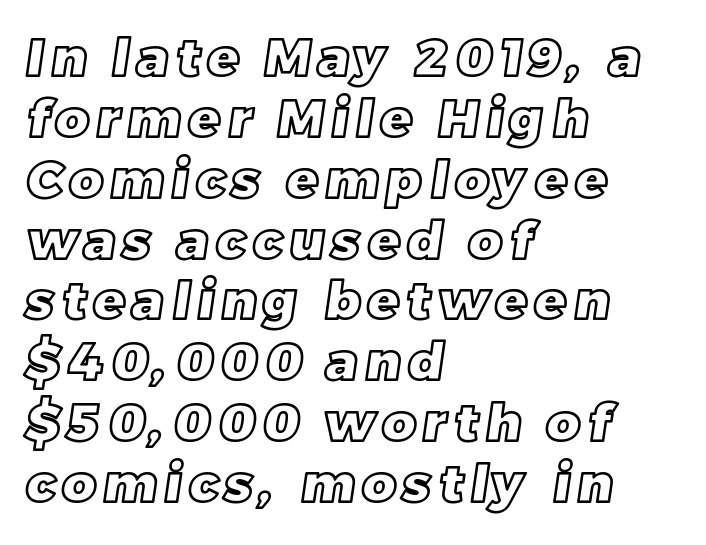
Q: Is the text underlined? A: No.
Q: How is the paragraph aligned? A: Left-aligned.
Q: Width (condensed, normal, or wide)? A: Normal.
Q: x-height? A: Large.
Q: Monospaced? A: No.
